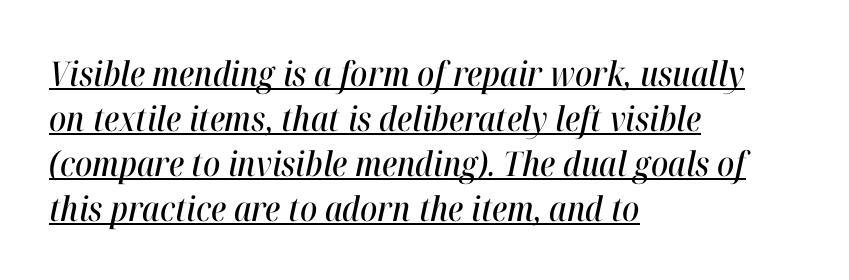
Q: Is the text italic (slanted)? A: Yes, it leans right by about 12 degrees.
Q: Is the text underlined? A: Yes.
Q: How is the paragraph aligned? A: Left-aligned.
Q: Is the spacing between letters normal or unusually wide? A: Normal.
Q: Is the spacing between lines tight, normal or loose? A: Normal.
Q: Width (condensed, normal, or wide)? A: Condensed.
Q: Stroke contrast? A: High.
Q: x-height? A: Medium.
Q: Monospaced? A: No.
